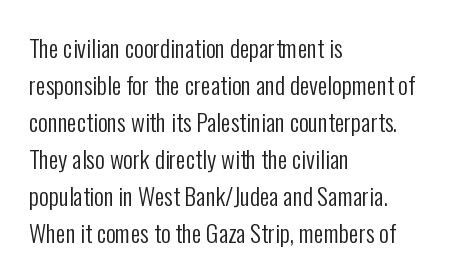
The image shows 24 px text type, upright; set left-aligned, normal line spacing (1.54x), normal letter spacing, not underlined.
